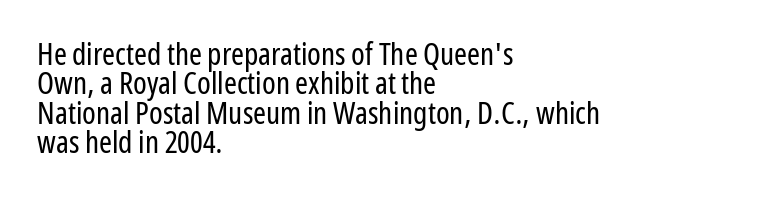
Vertical strokes here are truly vertical. The face used here is rendered with its standard letterfit. Is the type heavy? It reads as light-to-regular instead. The paragraph has a hard left edge and a soft right edge. Classification — sans serif. Only glyphs here, with clear space below each row.
